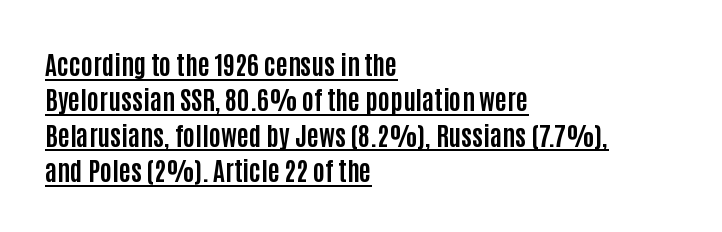
The passage shown has conventional tracking throughout. Which margin do the lines hug? The left one — the right edge is uneven. Style check: upright. The rows are spaced the way most documents space them. Look at the stroke-to-counter ratio: heavy, a bold.
